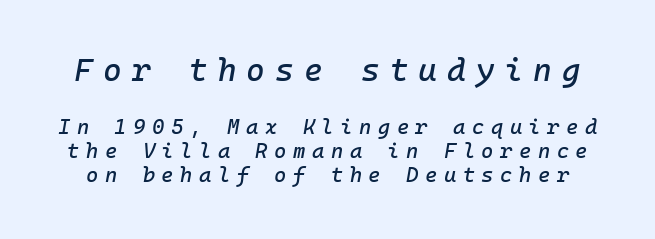
{"italic": "yes", "lean": "right", "slant_degrees": 10, "width": "normal", "stroke_contrast": "low", "x_height": "medium", "monospaced": "yes", "underline": "no", "line_spacing_ratio": 1.16, "letter_spacing": "wide", "letter_spacing_em": 0.31, "larger_block": "first", "size_ratio": 1.52, "glyph_px": 32}
